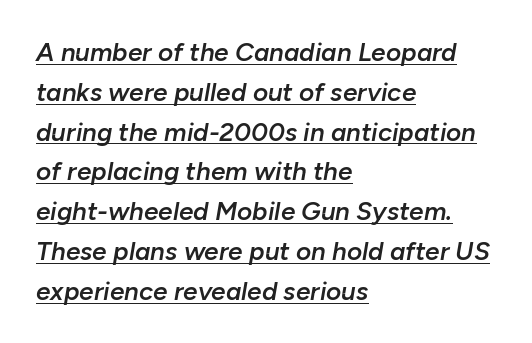
Q: Is the text bold? A: Semi-bold.
Q: Is the text italic (slanted)? A: Yes, it leans right by about 10 degrees.
Q: Is the text underlined? A: Yes.
Q: How is the paragraph aligned? A: Left-aligned.
Q: Is the spacing between letters normal or unusually wide? A: Normal.
Q: Is the spacing between lines tight, normal or loose? A: Normal.
